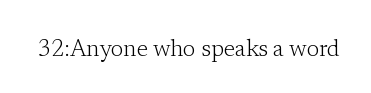
Q: Is the text bold? A: No.
Q: Is the text italic (slanted)? A: No, it is upright.
Q: Is the text underlined? A: No.
Q: Is the spacing between letters normal or unusually wide? A: Normal.
